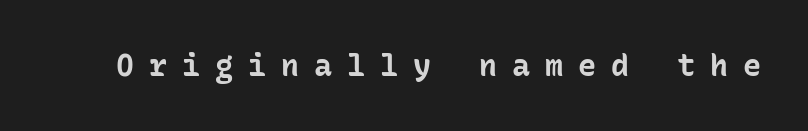
The image shows 30 px bold sans-serif type, upright, monospaced; set unusually wide letter spacing (+0.5 em), not underlined; low stroke contrast and a medium x-height.
